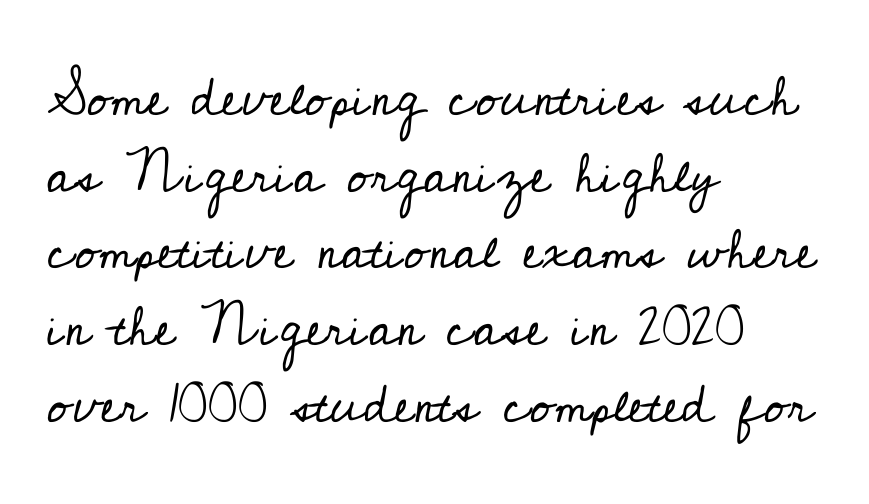
{"serif": "yes", "bold": "no", "weight": "regular", "width": "normal", "stroke_contrast": "low", "x_height": "small", "monospaced": "no", "underline": "no", "align": "left", "line_spacing": "normal", "line_spacing_ratio": 1.42, "letter_spacing": "normal", "letter_spacing_em": 0.0, "glyph_px": 54}
